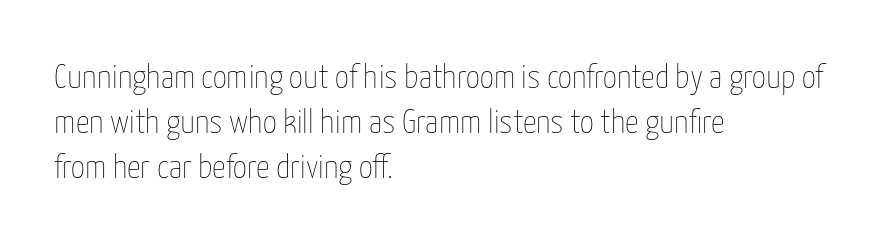
{"italic": "no", "bold": "no", "weight": "thin", "width": "condensed", "stroke_contrast": "low", "x_height": "medium", "monospaced": "no", "underline": "no", "align": "left", "line_spacing": "normal", "line_spacing_ratio": 1.33, "letter_spacing": "normal", "letter_spacing_em": 0.0, "glyph_px": 34}
